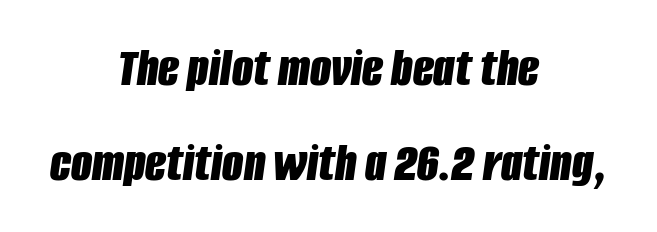
{"italic": "yes", "lean": "right", "slant_degrees": 8, "bold": "yes", "weight": "bold", "width": "condensed", "stroke_contrast": "low", "x_height": "large", "monospaced": "no", "underline": "no", "align": "center", "line_spacing_ratio": 1.72, "letter_spacing": "normal", "letter_spacing_em": 0.0, "glyph_px": 55}
